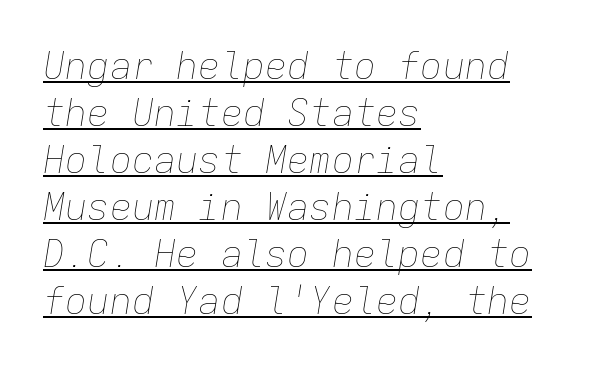
Q: Is the text bold? A: No.
Q: Is the text italic (slanted)? A: Yes, it leans right by about 9 degrees.
Q: Is the text underlined? A: Yes.
Q: How is the paragraph aligned? A: Left-aligned.
Q: Is the spacing between letters normal or unusually wide? A: Normal.
Q: Is the spacing between lines tight, normal or loose? A: Normal.
Q: Width (condensed, normal, or wide)? A: Normal.
Q: Stroke contrast? A: Low.
Q: x-height? A: Medium.
Q: Monospaced? A: Yes.
